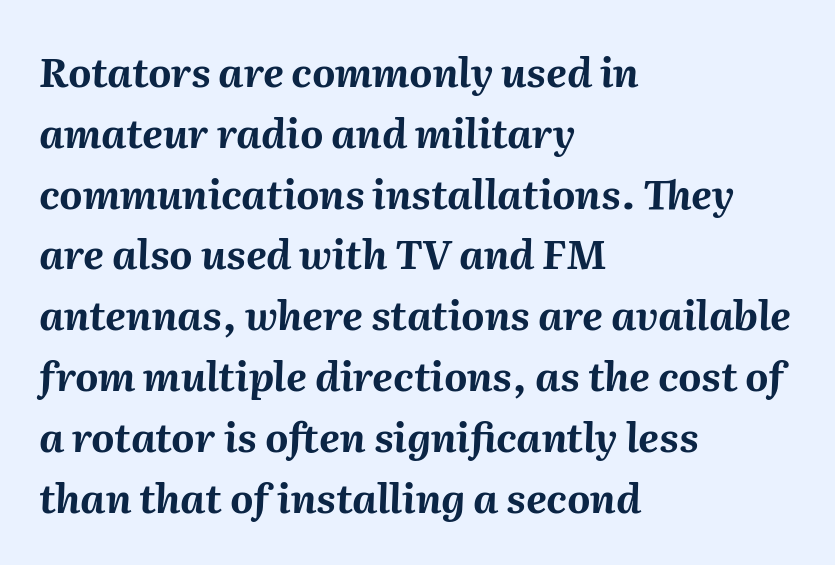
The image shows 40 px bold type, italic (leaning right); set left-aligned, normal line spacing (1.52x), normal letter spacing, not underlined; medium stroke contrast and a medium x-height.
